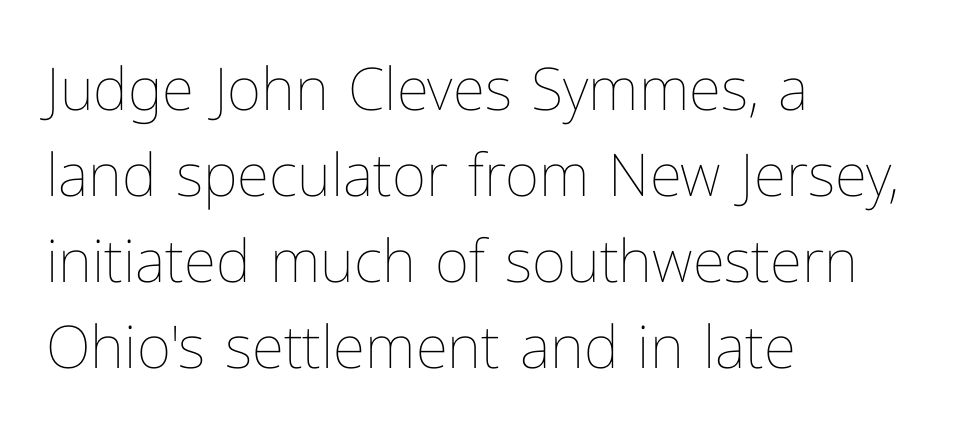
Caption: multi-line text, flush left, ragged right. Spacing between characters is what you'd get straight out of the box. A quiet, ordinary-to-light weight characterises the typeface. The glyphs are unaccompanied by any horizontal stroke below them. This sample has the flowing, uneven cadence of proportional lettering.
